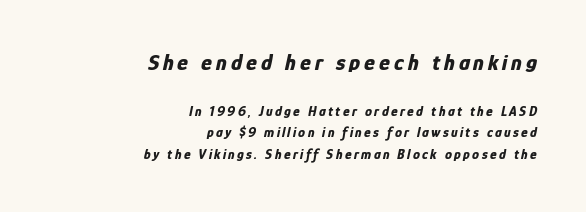
Observe the lean: these are italic letterforms. Rule under the text: the space is simply empty. A typesetter would call this leading conventional body-copy spacing. The rendering uses a bold face; every stroke is thick and dark.
